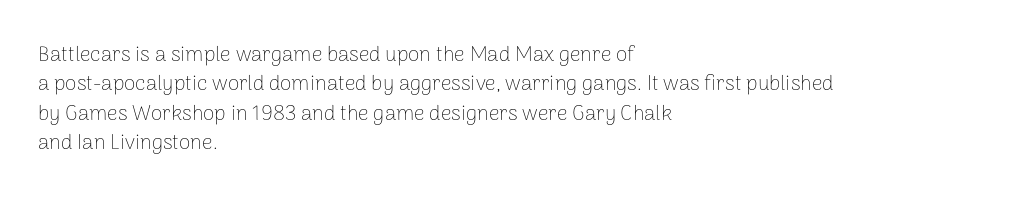
The image shows 21 px text type, upright; set left-aligned, normal line spacing (1.4x), normal letter spacing, not underlined.
